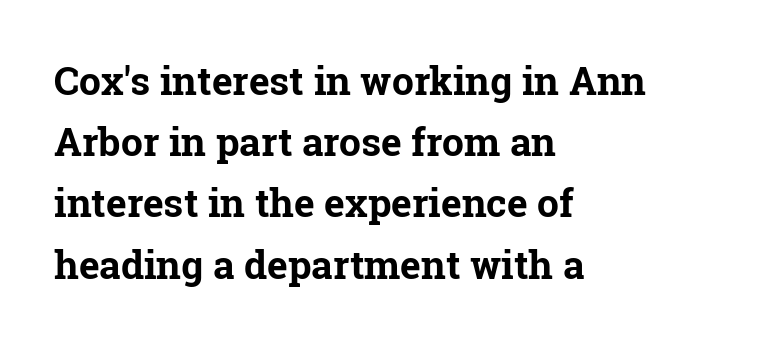
{"serif": "yes", "italic": "no", "bold": "yes", "weight": "bold", "width": "normal", "stroke_contrast": "low", "x_height": "medium", "monospaced": "no", "underline": "no", "align": "left", "line_spacing": "normal", "line_spacing_ratio": 1.57, "letter_spacing": "normal", "letter_spacing_em": 0.0, "glyph_px": 39}
